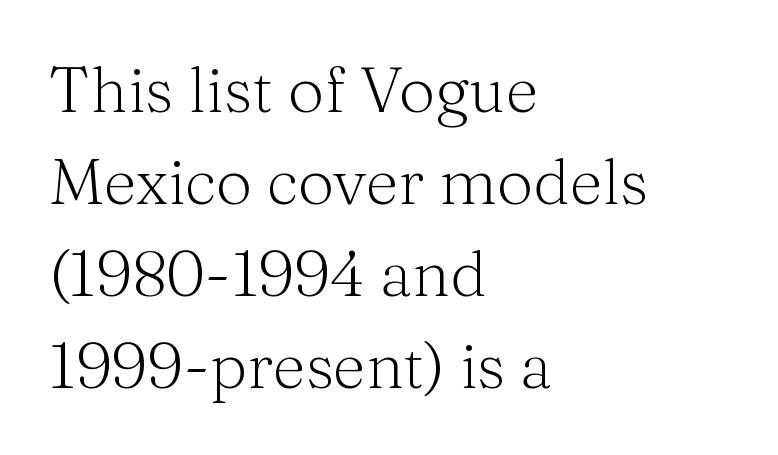
{"serif": "yes", "italic": "no", "bold": "no", "weight": "light", "width": "normal", "stroke_contrast": "medium", "x_height": "medium", "monospaced": "no", "underline": "no", "align": "left", "line_spacing": "normal", "line_spacing_ratio": 1.44, "letter_spacing": "normal", "letter_spacing_em": 0.0, "glyph_px": 64}
